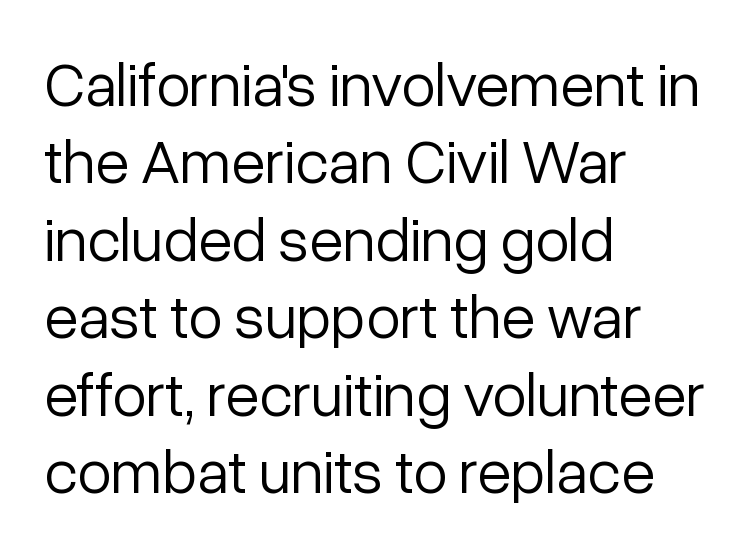
The zone under the glyphs is completely vacant. If you drew a ruler down the left edge, every line would touch it. Are there feet on the stems? There aren't — it's a sans. Compared with typical body copy, the letter spacing here is the same. These lines sit exactly where default settings would place them. The letters stand straight up with perfectly vertical stems.
